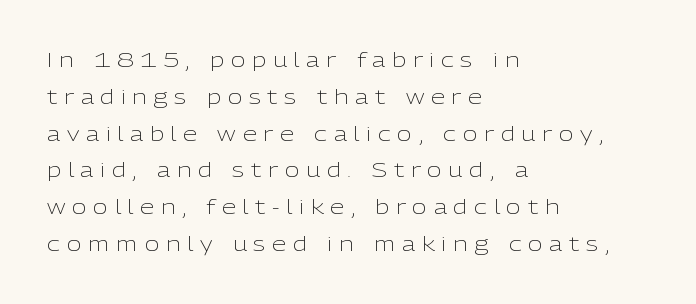
The image shows 20 px text type, upright; set left-aligned, line spacing 1.84x, unusually wide letter spacing (+0.34 em), not underlined.
